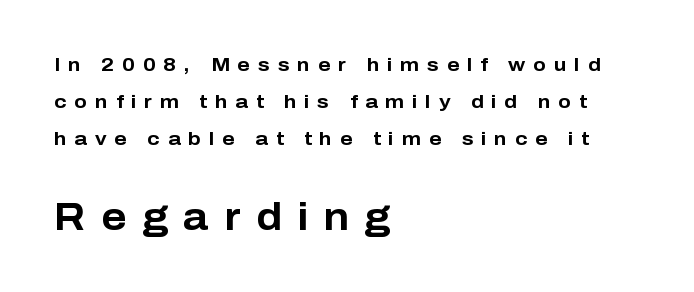
{"serif": "no", "italic": "no", "bold": "yes", "weight": "bold", "width": "normal", "stroke_contrast": "low", "x_height": "medium", "monospaced": "no", "underline": "no", "align": "left", "line_spacing": "loose", "line_spacing_ratio": 1.95, "letter_spacing": "wide", "letter_spacing_em": 0.41, "larger_block": "second", "size_ratio": 2.0, "glyph_px": 38}
